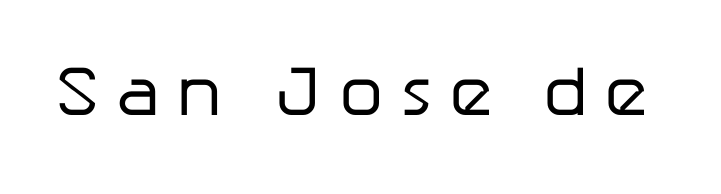
Note: no serifs on the glyphs. The passage shown is not bold in any degree. This sample has the flowing, uneven cadence of proportional lettering. The passage shown is not underscored anywhere.
